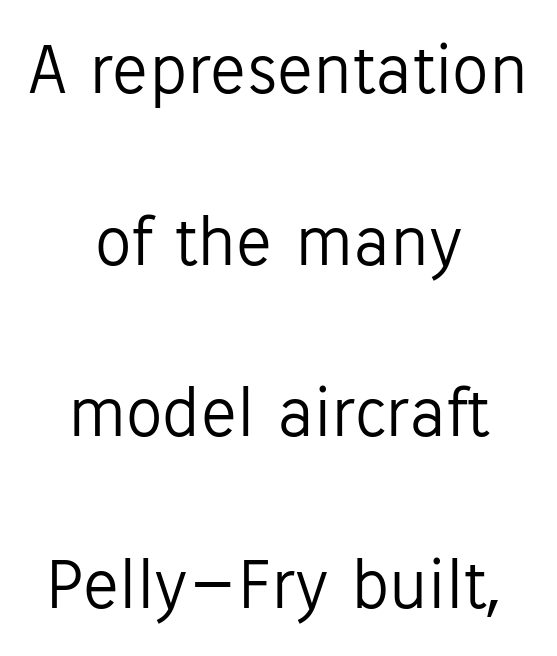
Q: Is the text bold? A: No.
Q: Is the text italic (slanted)? A: No, it is upright.
Q: Is the typeface a serif or a sans-serif typeface? A: Sans-serif.
Q: Is the text underlined? A: No.
Q: How is the paragraph aligned? A: Centered.
Q: Is the spacing between letters normal or unusually wide? A: Normal.
Q: Is the spacing between lines tight, normal or loose? A: Loose.
Q: Width (condensed, normal, or wide)? A: Normal.
Q: Stroke contrast? A: Low.
Q: x-height? A: Medium.
Q: Monospaced? A: No.
